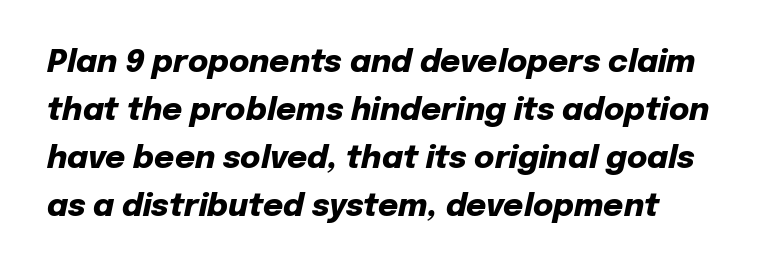
Students, observe: this is what conventionally led text looks like. The letters advance in unequal steps, a hallmark of proportional type. Here the glyphs are tracked normally, forming tight word shapes. Plain, unruled lines of type.
